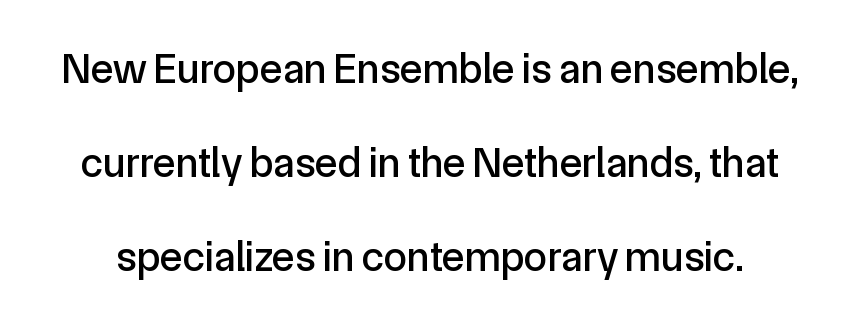
{"serif": "no", "italic": "no", "width": "normal", "x_height": "medium", "monospaced": "no", "underline": "no", "line_spacing": "loose", "line_spacing_ratio": 2.24, "letter_spacing": "normal", "letter_spacing_em": 0.0, "glyph_px": 42}
